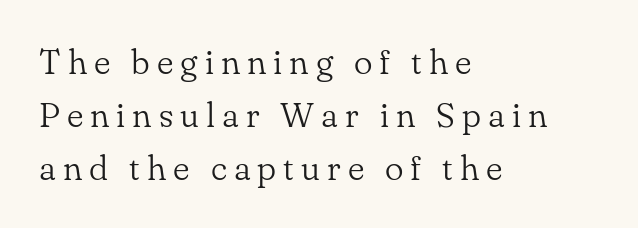
The typesetting does not lean heavy: it is not bold. Quick note: interline space is typical. This sample has the flowing, uneven cadence of proportional lettering. In CSS terms this would be text-align: left. The strip under each line holds only bare page.
